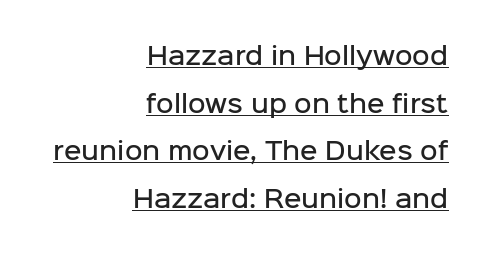
Q: Is the text bold? A: Semi-bold.
Q: Is the text italic (slanted)? A: No, it is upright.
Q: Is the text underlined? A: Yes.
Q: How is the paragraph aligned? A: Right-aligned.
Q: Is the spacing between letters normal or unusually wide? A: Normal.
Q: Is the spacing between lines tight, normal or loose? A: Loose.
